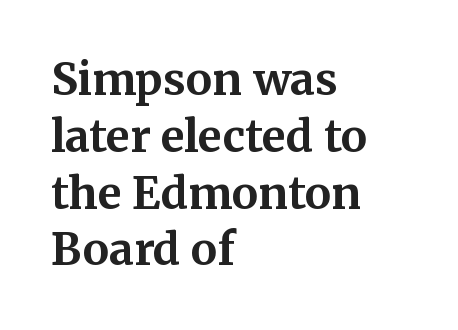
The ragged edge is on the right, which tells us the setting is flush left. The rendering shows small feet on the letterforms — a serif design. Note the varied advance widths — an 'i' is clearly narrower than an 'm'. The type is set solid horizontally, with unmodified tracking.
